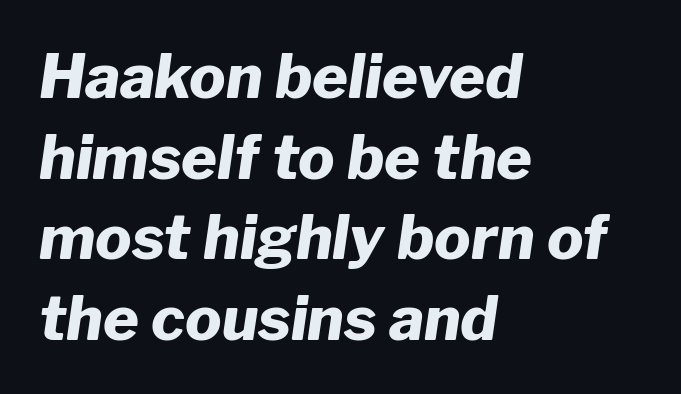
Plenty of ink on the page — the face is bold. The rendering keeps characters at their native spacing. The area under the type is left untouched. The axis of the letterforms is tilted away from vertical. The face used here is proportionally spaced, like ordinary book or web type. The space between consecutive lines is moderate.
